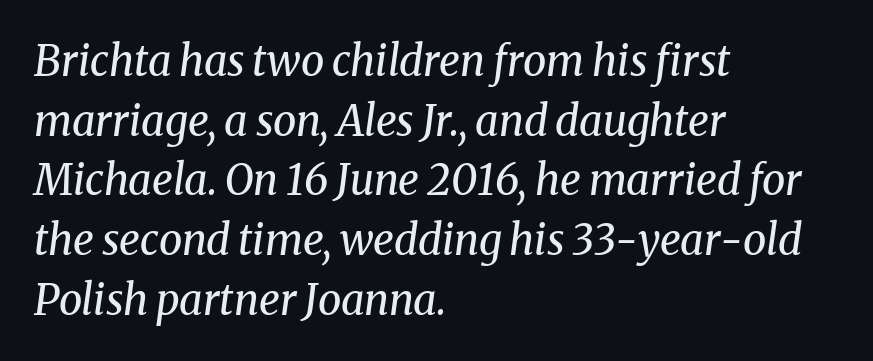
{"serif": "yes", "italic": "yes", "lean": "right", "slant_degrees": 8, "bold": "no", "weight": "regular", "width": "normal", "stroke_contrast": "medium", "x_height": "medium", "monospaced": "no", "underline": "no", "align": "left", "line_spacing": "normal", "line_spacing_ratio": 1.42, "letter_spacing": "normal", "letter_spacing_em": 0.0, "glyph_px": 42}
